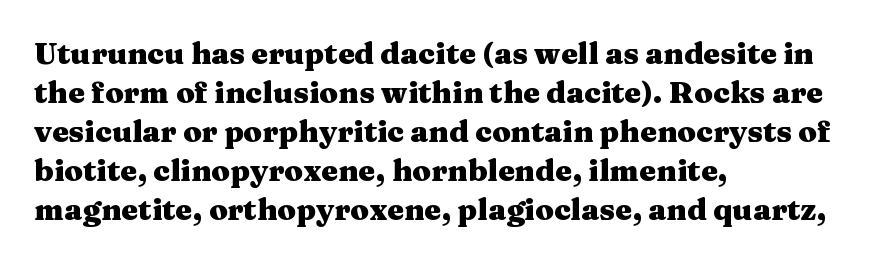
{"serif": "yes", "italic": "no", "bold": "yes", "weight": "heavy", "width": "wide", "stroke_contrast": "medium", "x_height": "medium", "monospaced": "no", "underline": "no", "align": "left", "line_spacing": "normal", "line_spacing_ratio": 1.3, "letter_spacing": "normal", "letter_spacing_em": 0.0, "glyph_px": 30}
